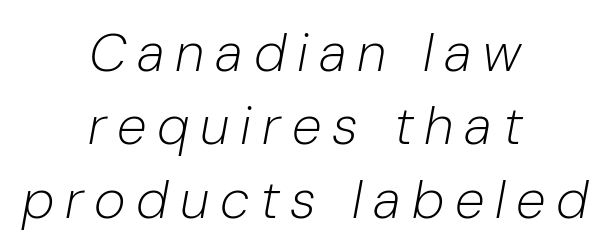
The face looks like a standard text weight, possibly lighter. Layout note: lines centered. The area under the type is left untouched. A typesetter would mark this as italic.
